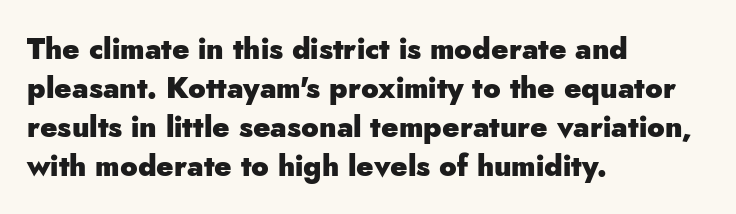
{"serif": "no", "italic": "no", "bold": "yes", "weight": "heavy", "width": "normal", "stroke_contrast": "low", "x_height": "small", "monospaced": "no", "underline": "no", "align": "left", "line_spacing": "normal", "line_spacing_ratio": 1.34, "letter_spacing": "normal", "letter_spacing_em": 0.0, "glyph_px": 29}
